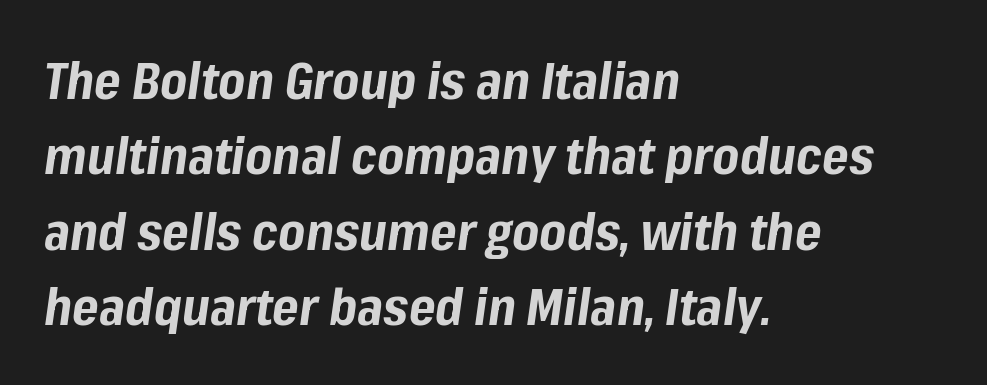
{"italic": "yes", "lean": "right", "slant_degrees": 8, "bold": "yes", "weight": "bold", "width": "normal", "stroke_contrast": "low", "x_height": "medium", "monospaced": "no", "underline": "no", "align": "left", "line_spacing": "normal", "line_spacing_ratio": 1.48, "letter_spacing": "normal", "letter_spacing_em": 0.0, "glyph_px": 51}
